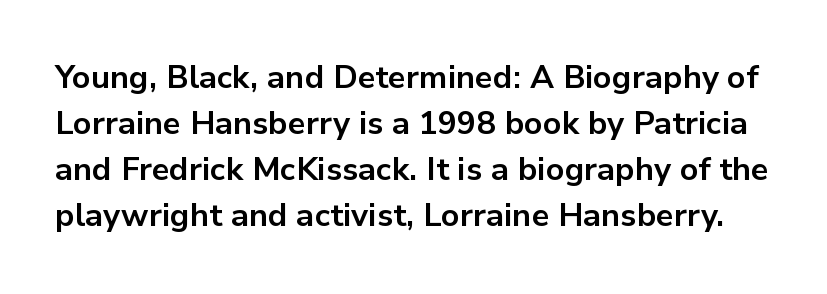
Is there much room between lines? A standard amount, neither cramped nor airy. Honestly, there is no underline to notice here at all. Letter spacing: default. Set as a true bold cut, around the 700 mark. Do the characters align in a grid? No, the font is proportional.
